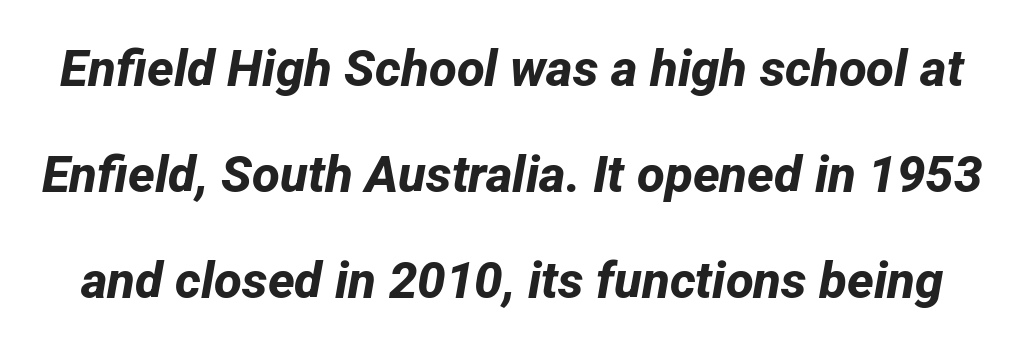
Q: Is the text bold? A: Yes.
Q: Is the typeface a serif or a sans-serif typeface? A: Sans-serif.
Q: Is the text underlined? A: No.
Q: Is the spacing between letters normal or unusually wide? A: Normal.
Q: Is the spacing between lines tight, normal or loose? A: Loose.
Q: Width (condensed, normal, or wide)? A: Normal.
Q: Stroke contrast? A: Low.
Q: x-height? A: Medium.
Q: Monospaced? A: No.
